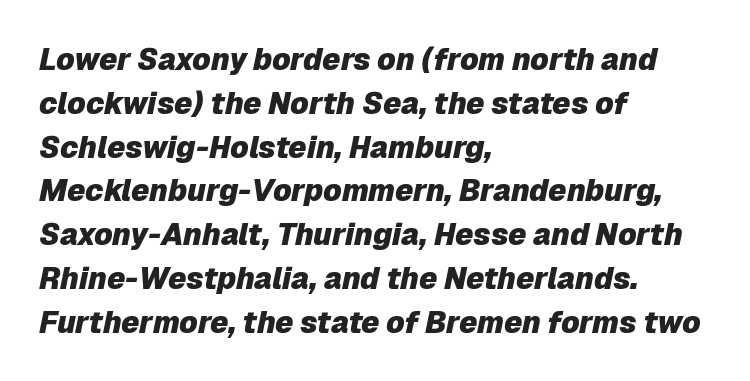
{"italic": "yes", "lean": "right", "slant_degrees": 12, "bold": "yes", "weight": "heavy", "width": "normal", "stroke_contrast": "low", "x_height": "medium", "monospaced": "no", "underline": "no", "align": "left", "line_spacing": "normal", "line_spacing_ratio": 1.46, "letter_spacing": "normal", "letter_spacing_em": 0.0, "glyph_px": 30}
